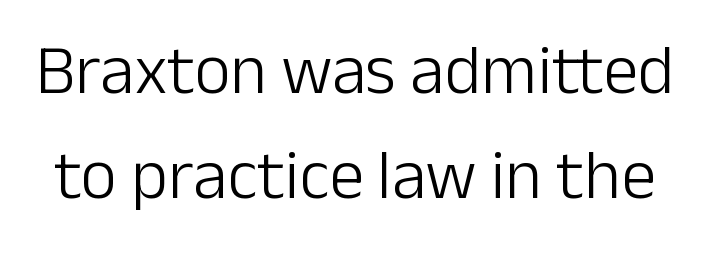
The image shows 70 px light sans-serif type, upright; set normal line spacing (1.5x), normal letter spacing, not underlined; low stroke contrast and a medium x-height.
